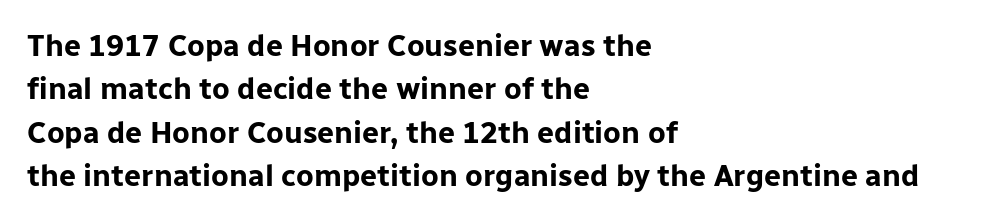
The image shows 30 px bold sans-serif type, upright; set left-aligned, normal line spacing (1.45x), normal letter spacing, not underlined; low stroke contrast and a medium x-height.
